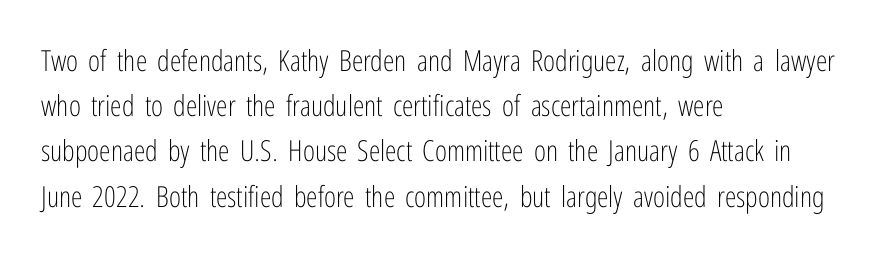
Unlike italic type, these characters show no tilt at all. Stroke mass is kept to a normal reading level or below. The letters advance in unequal steps, a hallmark of proportional type. A bare baseline throughout the passage.
